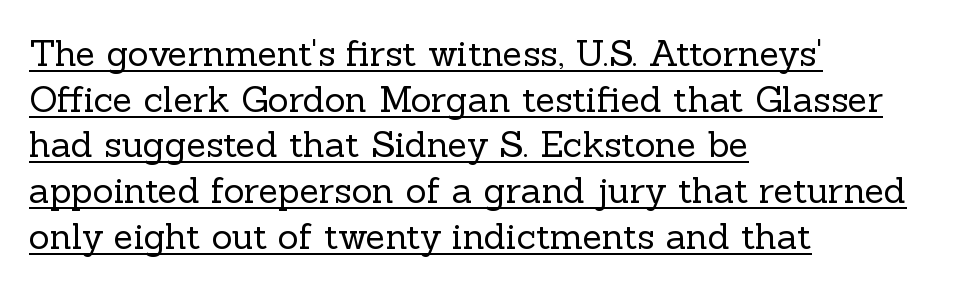
Q: Is the text bold? A: No.
Q: Is the text italic (slanted)? A: No, it is upright.
Q: Is the typeface a serif or a sans-serif typeface? A: Serif.
Q: Is the text underlined? A: Yes.
Q: How is the paragraph aligned? A: Left-aligned.
Q: Is the spacing between letters normal or unusually wide? A: Normal.
Q: Is the spacing between lines tight, normal or loose? A: Normal.
Q: Width (condensed, normal, or wide)? A: Normal.
Q: x-height? A: Medium.
Q: Monospaced? A: No.
